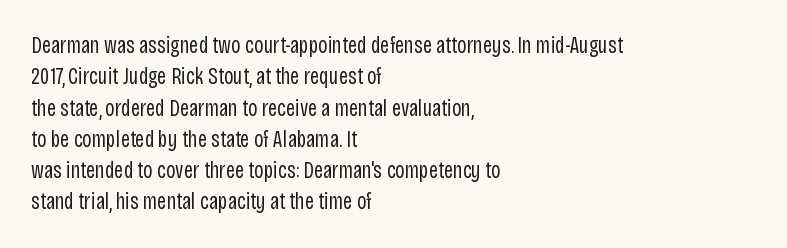
One glance says typical: line gaps are just what's usual. What stands out about the letter spacing? Nothing — it is the standard amount. This reads as an unemphasized weight, regular at the heaviest. The text block is weighted toward the left margin, trailing off unevenly rightward. Descender tails drop into unmarked territory. The specimen reads as upright at a glance.
